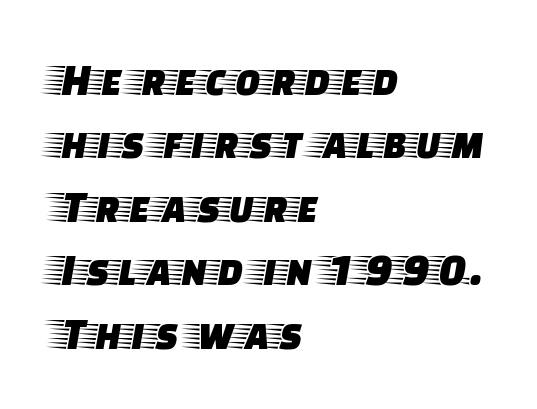
Notice how descenders clear the ascenders below comfortably — that's standard leading. A typesetter would label this face a serif. Do the characters align in a grid? No, the font is proportional. The face used here is rendered with its standard letterfit.
